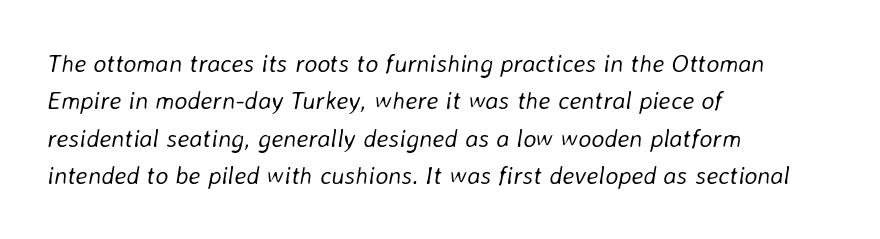
The image shows 25 px text type, italic (leaning right); set left-aligned, normal line spacing (1.5x), normal letter spacing, not underlined.
